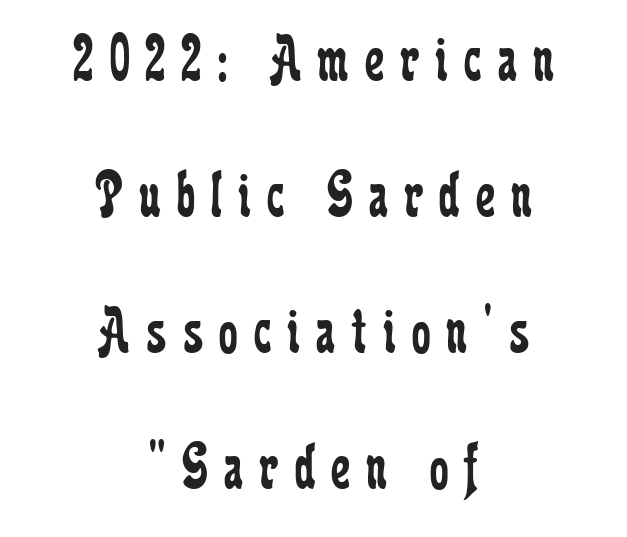
The lines in this sample share a center point and differ in where they start and stop. Baseline-to-baseline distance is far greater than the letter height. Note the varied advance widths — an 'i' is clearly narrower than an 'm'. The characters are drawn with everyday or finer stroke widths.
